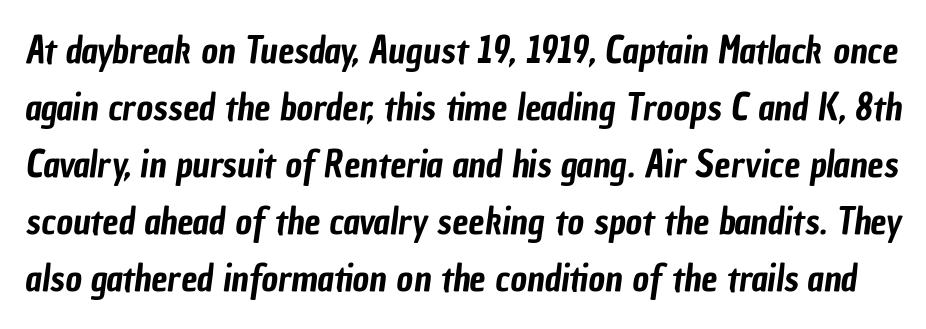
Q: Is the typeface a serif or a sans-serif typeface? A: Sans-serif.
Q: Is the text underlined? A: No.
Q: Is the spacing between letters normal or unusually wide? A: Normal.
Q: Is the spacing between lines tight, normal or loose? A: Normal.
Q: Width (condensed, normal, or wide)? A: Condensed.
Q: Stroke contrast? A: Low.
Q: x-height? A: Medium.
Q: Monospaced? A: No.
